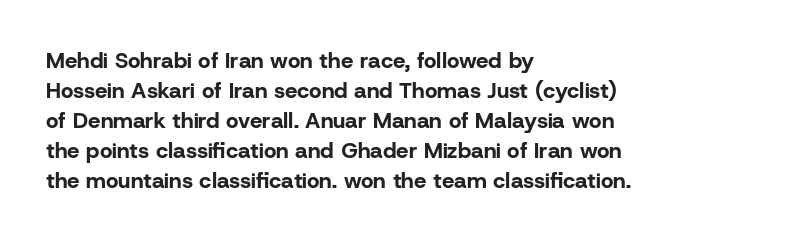
Q: Is the text bold? A: Yes.
Q: Is the text italic (slanted)? A: No, it is upright.
Q: Is the text underlined? A: No.
Q: How is the paragraph aligned? A: Left-aligned.
Q: Is the spacing between letters normal or unusually wide? A: Normal.
Q: Is the spacing between lines tight, normal or loose? A: Normal.
